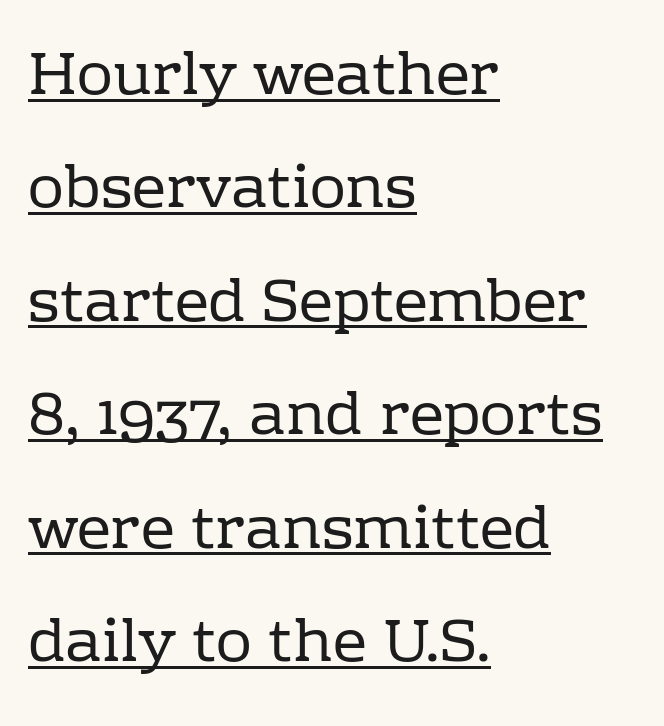
A typesetter would call this zero additional tracking. In terms of posture, this sample is upright. These lines stack with their left ends in a neat column. The face used here is proportionally spaced, like ordinary book or web type.
